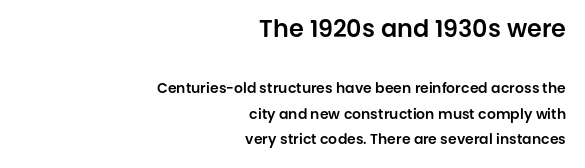
If you drew a line through each stem, it would be perfectly vertical. The horizontal fit of the characters is conventional and even. The rendering anchors every line to the right-hand side. This layout puts the oversized block above and the modest block below. No word sits above an underline.
